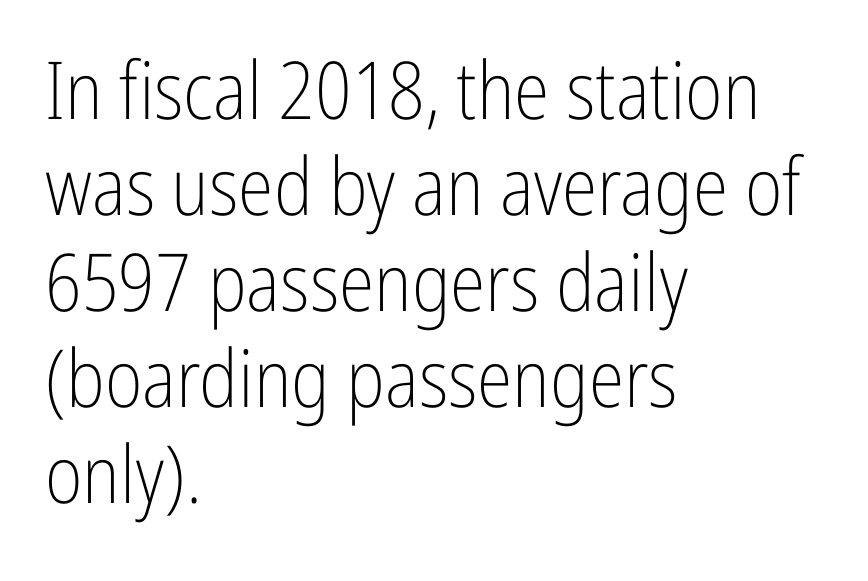
{"serif": "no", "italic": "no", "bold": "no", "weight": "light", "width": "condensed", "stroke_contrast": "low", "x_height": "medium", "monospaced": "no", "underline": "no", "align": "left", "line_spacing_ratio": 1.2, "letter_spacing": "normal", "letter_spacing_em": 0.0, "glyph_px": 80}
